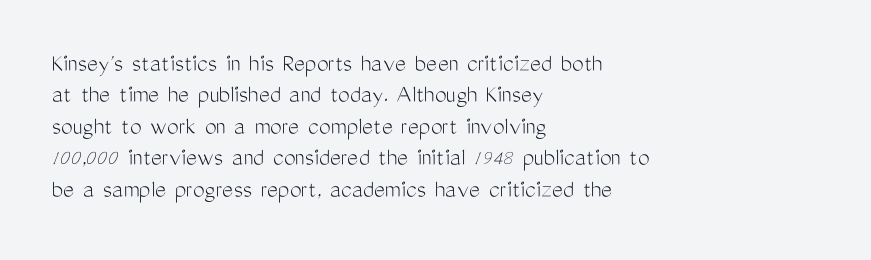
Q: Is the text bold? A: No.
Q: Is the text italic (slanted)? A: No, it is upright.
Q: Is the text underlined? A: No.
Q: How is the paragraph aligned? A: Left-aligned.
Q: Is the spacing between letters normal or unusually wide? A: Normal.
